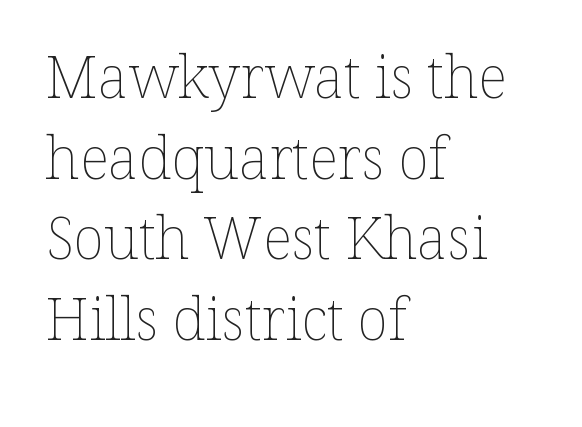
Q: Is the text bold? A: No.
Q: Is the text italic (slanted)? A: No, it is upright.
Q: Is the text underlined? A: No.
Q: How is the paragraph aligned? A: Left-aligned.
Q: Is the spacing between letters normal or unusually wide? A: Normal.
Q: Is the spacing between lines tight, normal or loose? A: Normal.
Q: Width (condensed, normal, or wide)? A: Normal.
Q: Stroke contrast? A: Low.
Q: x-height? A: Medium.
Q: Monospaced? A: No.
